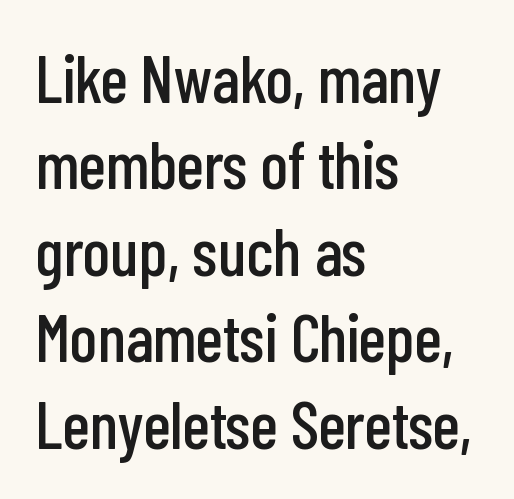
The image shows 67 px condensed sans-serif type, upright; set left-aligned, normal line spacing (1.29x), normal letter spacing, not underlined; low stroke contrast and a medium x-height.
